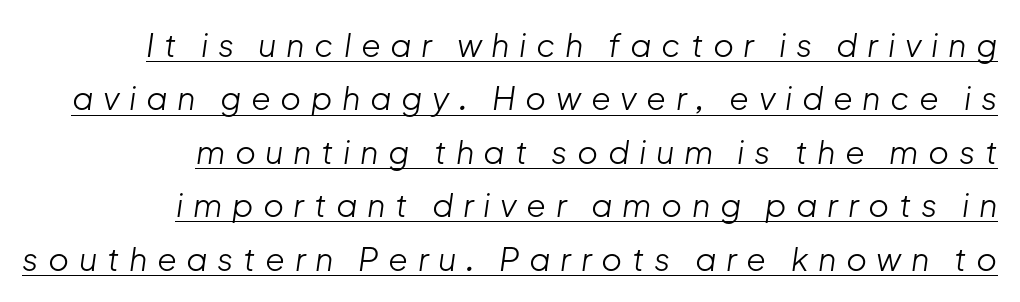
An italicized treatment has been applied to the whole sample. This rendering uses right alignment, leaving the left contour irregular. Is the type heavy? It reads as light-to-regular instead. Underlining? Definitely there. A typesetter would call this heavily tracked-out type.
